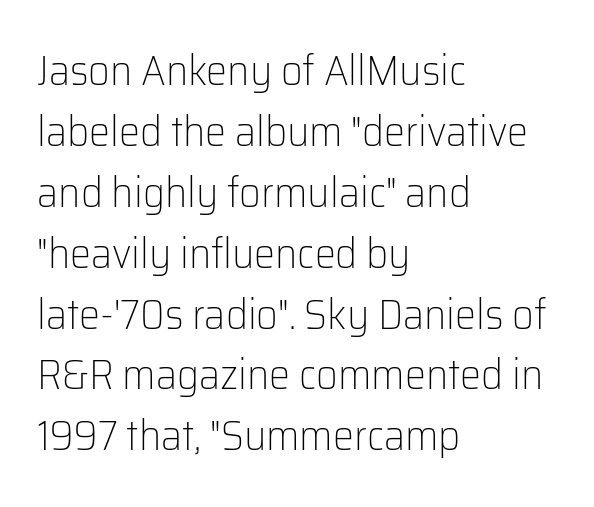
The type sits square on the baseline with zero lean. The passage shown is not underscored anywhere. The leading is moderate, giving the passage an even texture. Layout note: lines flush left. The horizontal fit of the characters is conventional and even.
